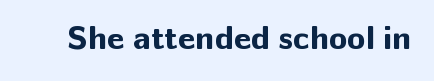
{"serif": "no", "italic": "no", "bold": "yes", "weight": "bold", "width": "normal", "stroke_contrast": "low", "x_height": "medium", "monospaced": "no", "underline": "no", "letter_spacing": "normal", "letter_spacing_em": 0.0, "glyph_px": 34}
